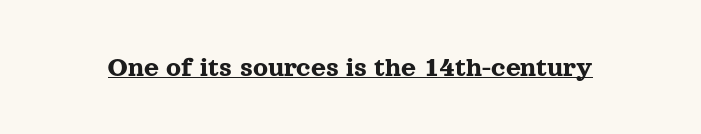
Looks like regular typesetting: each glyph gets only the width it needs. Tall strokes in this sample are plumb rather than angled. These characters rest on top of a visible drawn line. Honestly, the letter spacing is just normal — you wouldn't notice it. You can tell from the footed stems that serif type was used.
